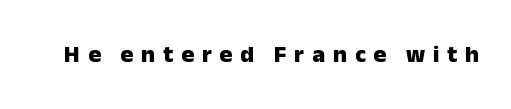
Lines of text with bare space underneath. When letters stand straight like this, we call the style roman or upright. The tracking reads as deliberately expanded to a designer's eye. The font is running at its bold setting.
